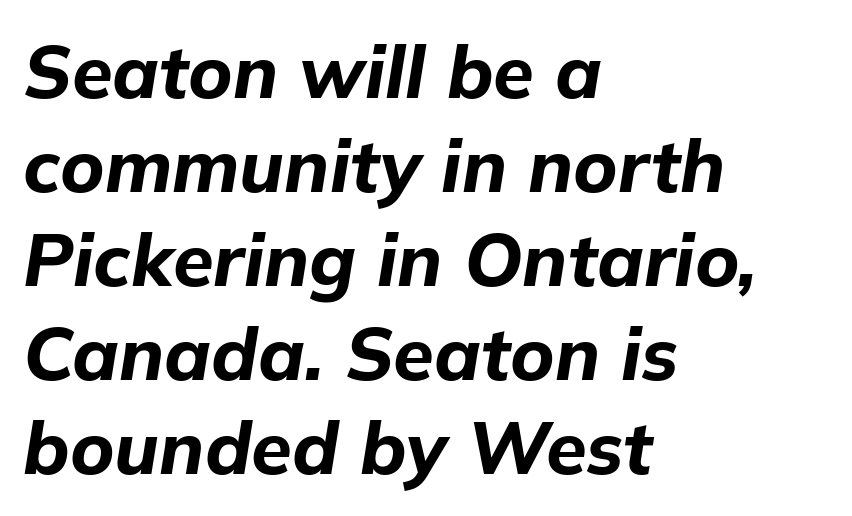
The image shows 74 px bold type, italic (leaning right); set left-aligned, normal line spacing (1.27x), normal letter spacing, not underlined; low stroke contrast and a medium x-height.
